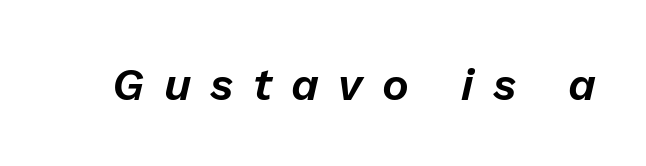
{"italic": "yes", "lean": "right", "slant_degrees": 13, "width": "normal", "stroke_contrast": "low", "x_height": "medium", "monospaced": "no", "underline": "no", "letter_spacing": "wide", "letter_spacing_em": 0.43, "glyph_px": 45}
